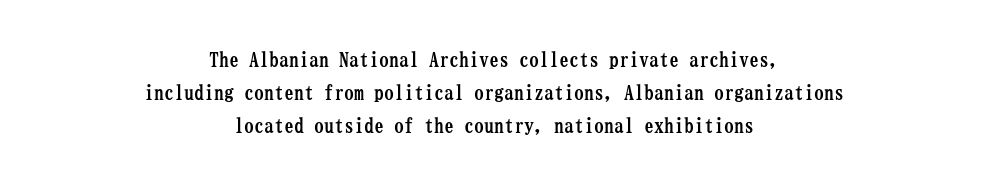
{"italic": "no", "bold": "yes", "underline": "no", "align": "center", "line_spacing": "normal", "line_spacing_ratio": 1.65, "letter_spacing": "normal", "letter_spacing_em": 0.0, "glyph_px": 20}
